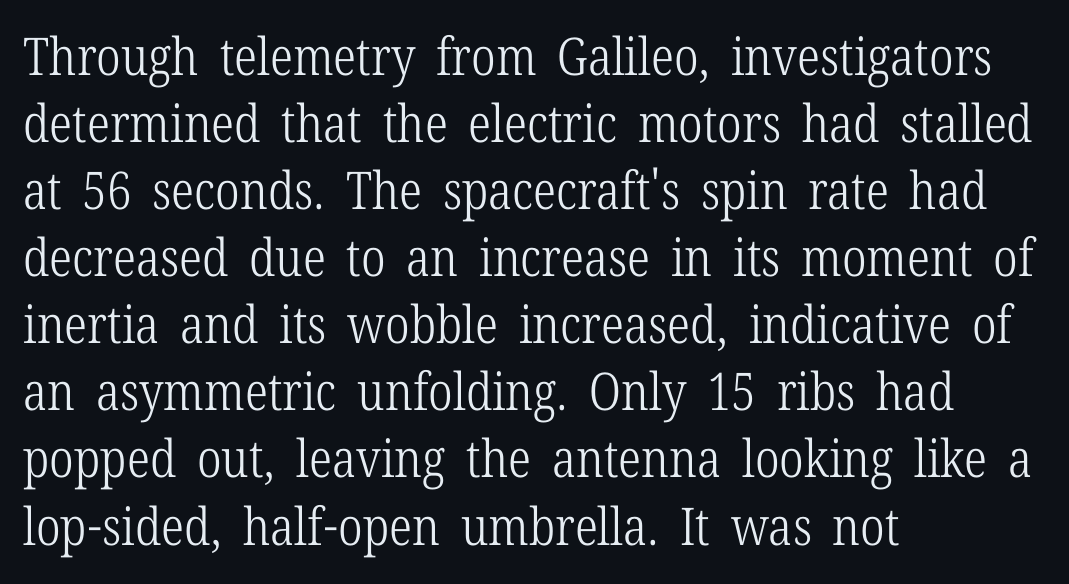
{"serif": "yes", "italic": "no", "bold": "no", "weight": "light", "width": "condensed", "stroke_contrast": "low", "x_height": "medium", "monospaced": "no", "underline": "no", "align": "left", "line_spacing": "normal", "line_spacing_ratio": 1.29, "letter_spacing": "normal", "letter_spacing_em": 0.0, "glyph_px": 52}
